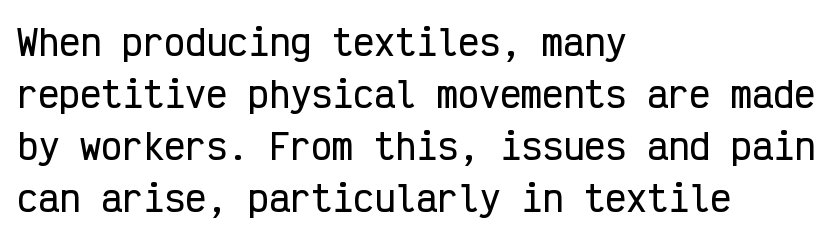
{"serif": "no", "italic": "no", "width": "condensed", "stroke_contrast": "low", "x_height": "medium", "monospaced": "yes", "underline": "no", "align": "left", "line_spacing": "normal", "line_spacing_ratio": 1.49, "letter_spacing": "normal", "letter_spacing_em": 0.0, "glyph_px": 35}
